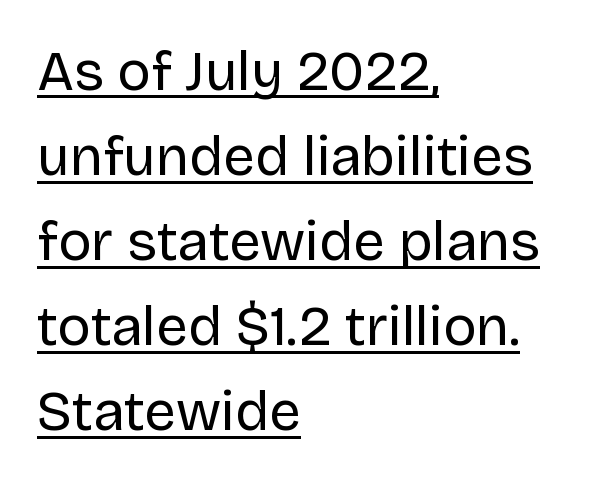
{"serif": "no", "italic": "no", "bold": "no", "weight": "regular", "width": "normal", "stroke_contrast": "low", "x_height": "large", "monospaced": "no", "underline": "yes", "align": "left", "line_spacing": "normal", "line_spacing_ratio": 1.52, "letter_spacing": "normal", "letter_spacing_em": 0.0, "glyph_px": 56}
